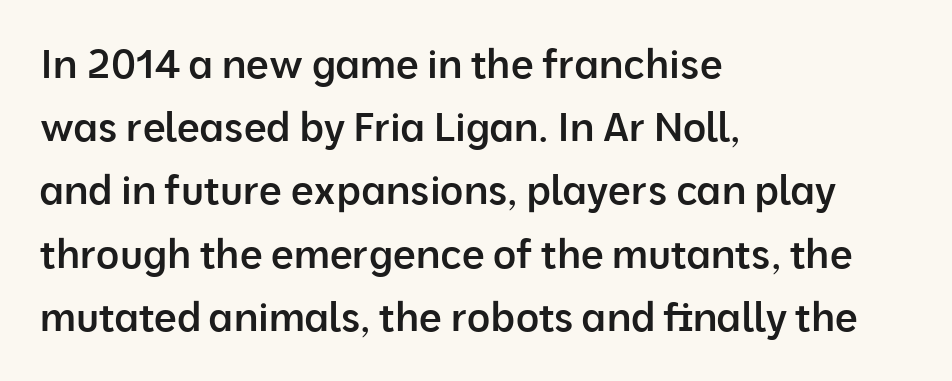
Q: Is the text bold? A: Semi-bold.
Q: Is the text italic (slanted)? A: No, it is upright.
Q: Is the typeface a serif or a sans-serif typeface? A: Sans-serif.
Q: Is the text underlined? A: No.
Q: How is the paragraph aligned? A: Left-aligned.
Q: Is the spacing between letters normal or unusually wide? A: Normal.
Q: Is the spacing between lines tight, normal or loose? A: Normal.
Q: Width (condensed, normal, or wide)? A: Normal.
Q: Stroke contrast? A: Low.
Q: x-height? A: Medium.
Q: Monospaced? A: No.
